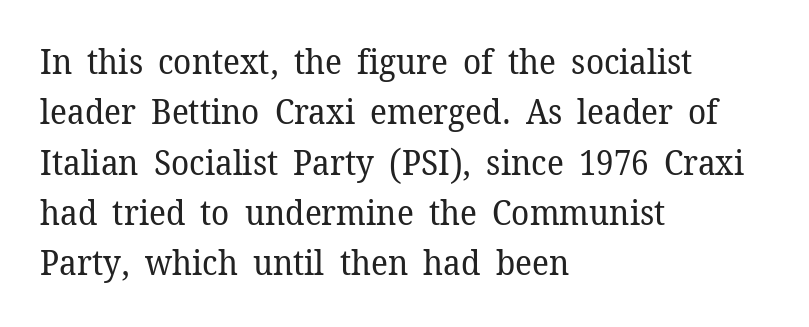
Think of a printed novel: that variable character pitch is what you see here. Words float on clear page, feet unadorned. Italic: no, the glyphs are upright roman. This sample is left-justified, so line endings fall wherever the words run out. The rendering uses a moderate line-height, typical for paragraphs.
